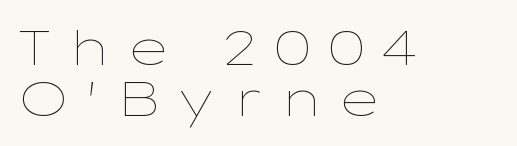
{"italic": "no", "bold": "no", "weight": "thin", "width": "wide", "stroke_contrast": "low", "x_height": "medium", "monospaced": "no", "underline": "no", "align": "left", "line_spacing": "tight", "line_spacing_ratio": 1.05, "letter_spacing": "wide", "letter_spacing_em": 0.27, "glyph_px": 49}
